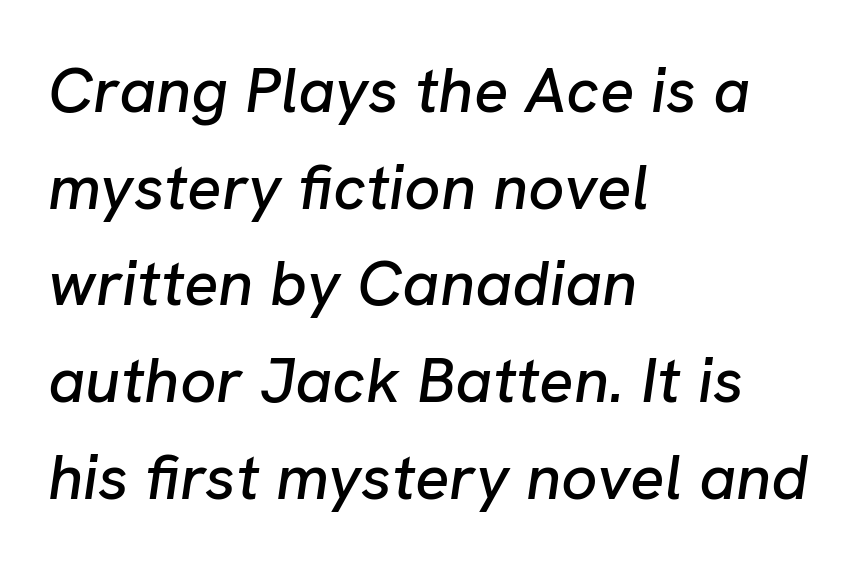
Q: Is the text italic (slanted)? A: Yes, it leans right by about 8 degrees.
Q: Is the text underlined? A: No.
Q: How is the paragraph aligned? A: Left-aligned.
Q: Is the spacing between letters normal or unusually wide? A: Normal.
Q: Is the spacing between lines tight, normal or loose? A: Normal.
Q: Width (condensed, normal, or wide)? A: Normal.
Q: Stroke contrast? A: Low.
Q: x-height? A: Medium.
Q: Monospaced? A: No.
